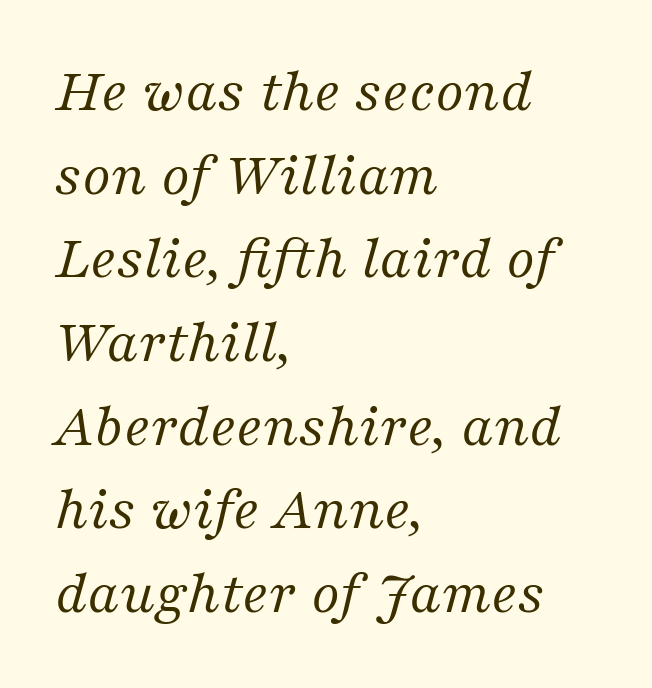
The image shows 62 px regular-weight serif type, italic (leaning right); set left-aligned, normal line spacing (1.35x), normal letter spacing, not underlined; medium stroke contrast and a medium x-height.
